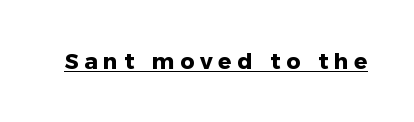
{"italic": "no", "bold": "yes", "underline": "yes", "letter_spacing": "wide", "letter_spacing_em": 0.26, "glyph_px": 22}
